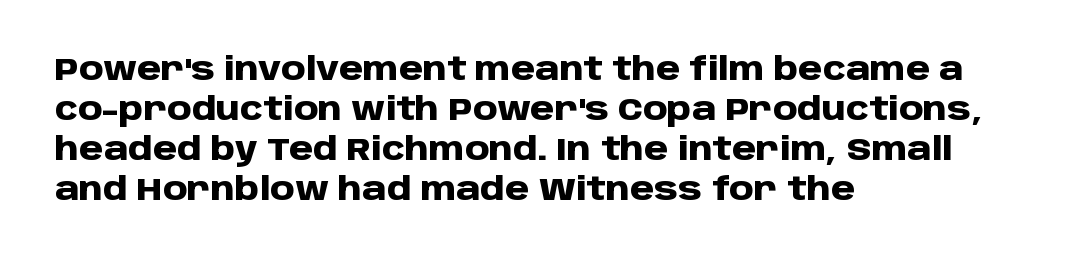
Each letter keeps its own natural width here, so spacing adapts to shape. Caption: standard tracking, unaltered. Stroke terminals: plain, sans-serif. Compared with a centered layout, this one pins lines to the left instead. If you measured baseline to baseline, you'd find a middling distance.
